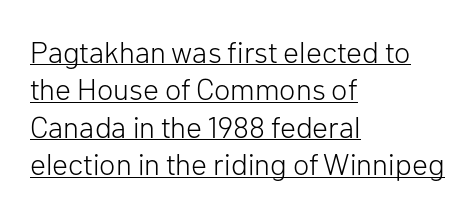
This block has exactly the height ordinary leading produces. Each word holds together tightly as a unit, with standard inter-letter gaps. Designer's note — italics off, roman on. Check the space under the baseline: a stroke is drawn there. Proportional: the letters do not fall into vertical columns.
